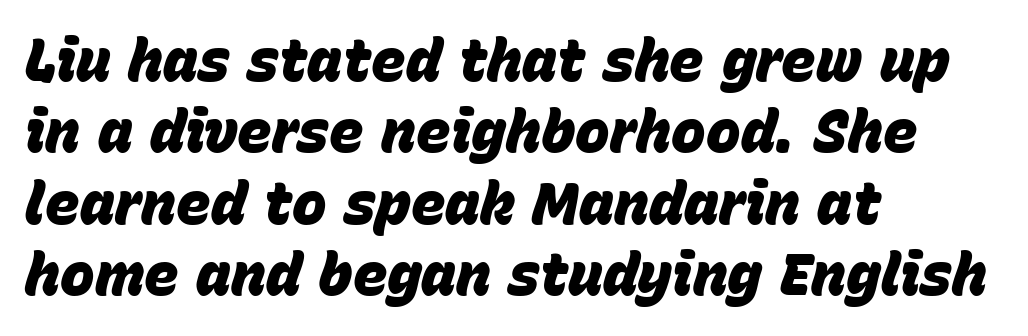
{"italic": "yes", "lean": "right", "slant_degrees": 15, "bold": "yes", "weight": "heavy", "width": "normal", "stroke_contrast": "low", "x_height": "large", "monospaced": "no", "underline": "no", "align": "left", "line_spacing_ratio": 1.23, "letter_spacing": "normal", "letter_spacing_em": 0.0, "glyph_px": 58}
